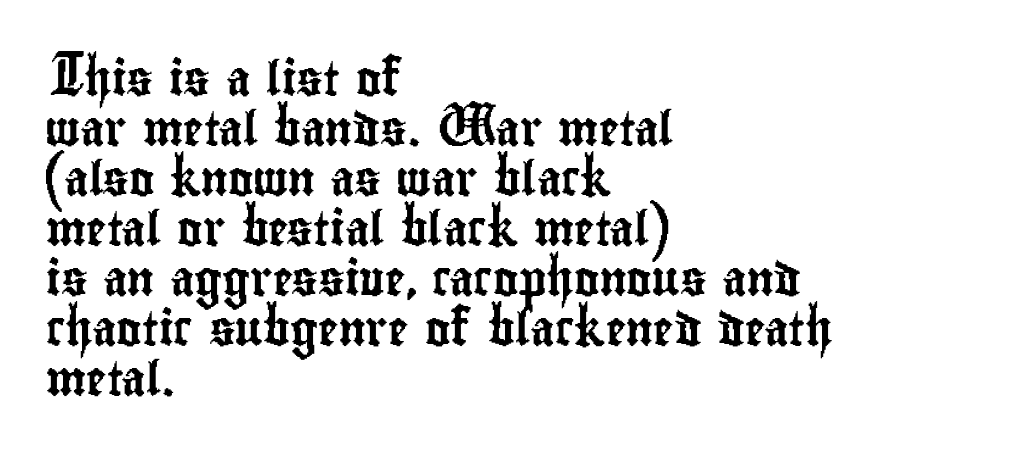
Q: Is the text italic (slanted)? A: No, it is upright.
Q: Is the typeface a serif or a sans-serif typeface? A: Sans-serif.
Q: Is the text underlined? A: No.
Q: How is the paragraph aligned? A: Left-aligned.
Q: Is the spacing between letters normal or unusually wide? A: Normal.
Q: Is the spacing between lines tight, normal or loose? A: Normal.
Q: Width (condensed, normal, or wide)? A: Condensed.
Q: Stroke contrast? A: Low.
Q: x-height? A: Small.
Q: Monospaced? A: No.
